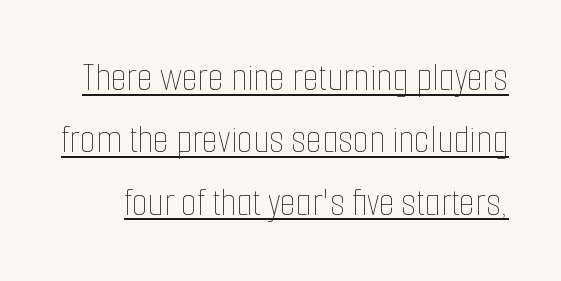
{"italic": "no", "bold": "no", "weight": "thin", "width": "condensed", "stroke_contrast": "low", "x_height": "medium", "monospaced": "no", "underline": "yes", "line_spacing": "normal", "line_spacing_ratio": 1.52, "letter_spacing": "normal", "letter_spacing_em": 0.0, "glyph_px": 41}
